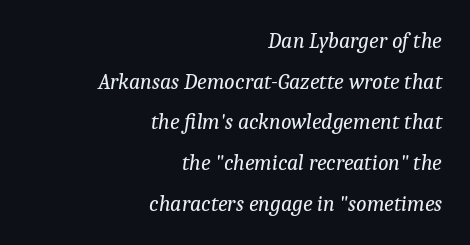
Q: Is the text bold? A: No.
Q: Is the text italic (slanted)? A: Yes, it leans right by about 9 degrees.
Q: Is the text underlined? A: No.
Q: How is the paragraph aligned? A: Right-aligned.
Q: Is the spacing between letters normal or unusually wide? A: Normal.
